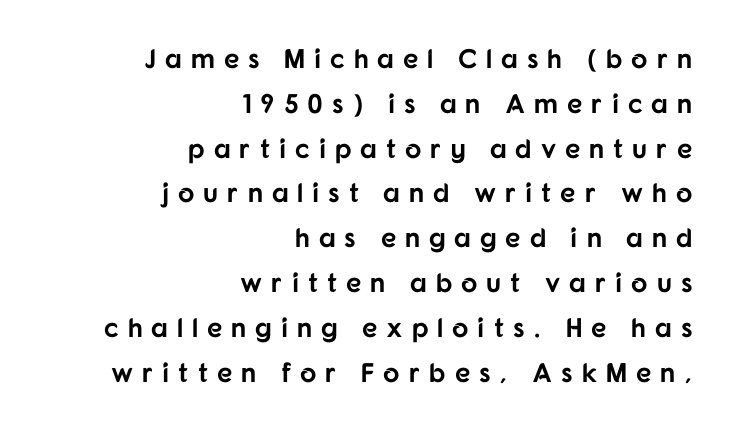
{"italic": "no", "bold": "yes", "underline": "no", "align": "right", "line_spacing": "normal", "line_spacing_ratio": 1.66, "letter_spacing": "wide", "letter_spacing_em": 0.33, "glyph_px": 27}
